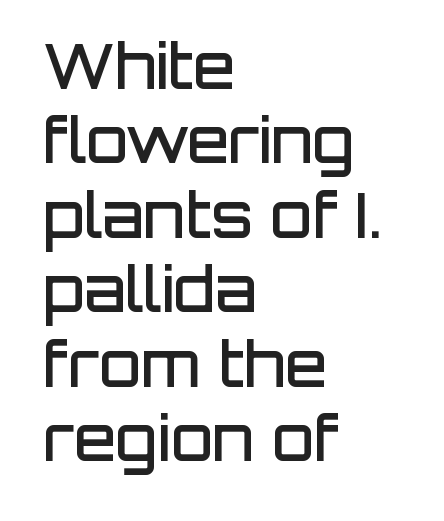
Q: Is the text bold? A: Semi-bold.
Q: Is the text italic (slanted)? A: No, it is upright.
Q: Is the typeface a serif or a sans-serif typeface? A: Sans-serif.
Q: Is the text underlined? A: No.
Q: How is the paragraph aligned? A: Left-aligned.
Q: Is the spacing between letters normal or unusually wide? A: Normal.
Q: Width (condensed, normal, or wide)? A: Normal.
Q: Stroke contrast? A: Low.
Q: x-height? A: Large.
Q: Monospaced? A: No.
